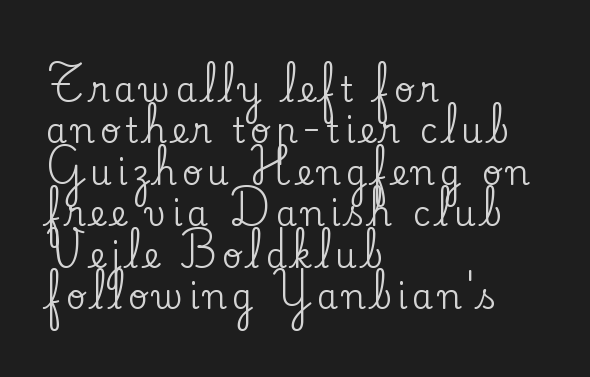
The image shows 34 px serif type, upright; set left-aligned, line spacing 1.22x, not underlined; low stroke contrast and a small x-height.
